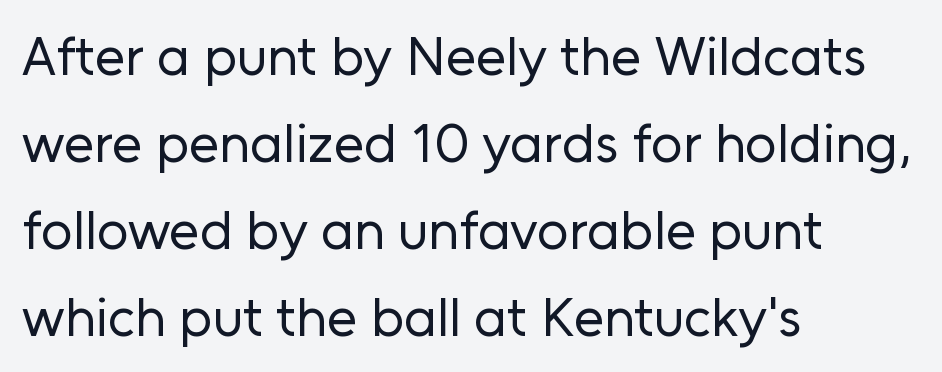
{"serif": "no", "italic": "no", "bold": "no", "weight": "regular", "width": "normal", "stroke_contrast": "low", "x_height": "medium", "monospaced": "no", "underline": "no", "align": "left", "line_spacing": "normal", "line_spacing_ratio": 1.58, "letter_spacing": "normal", "letter_spacing_em": 0.0, "glyph_px": 55}
